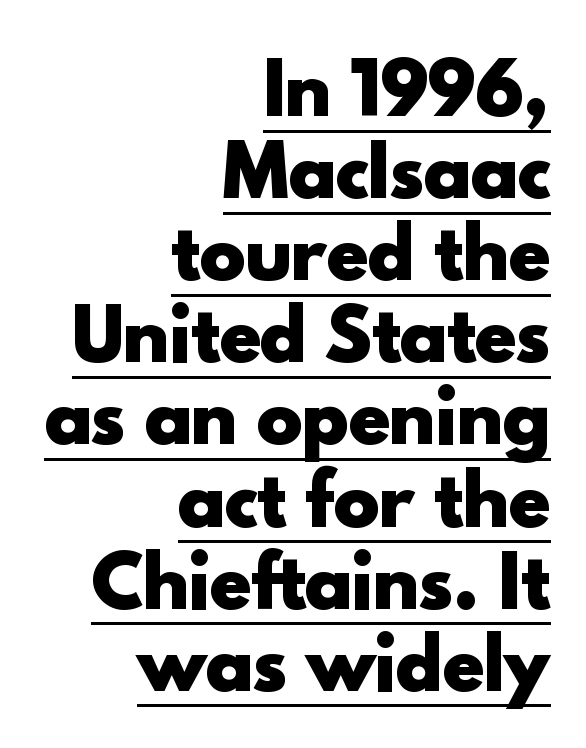
{"serif": "no", "italic": "no", "bold": "yes", "weight": "heavy", "width": "normal", "x_height": "small", "monospaced": "no", "underline": "yes", "align": "right", "line_spacing_ratio": 1.19, "letter_spacing": "normal", "letter_spacing_em": 0.0, "glyph_px": 69}
